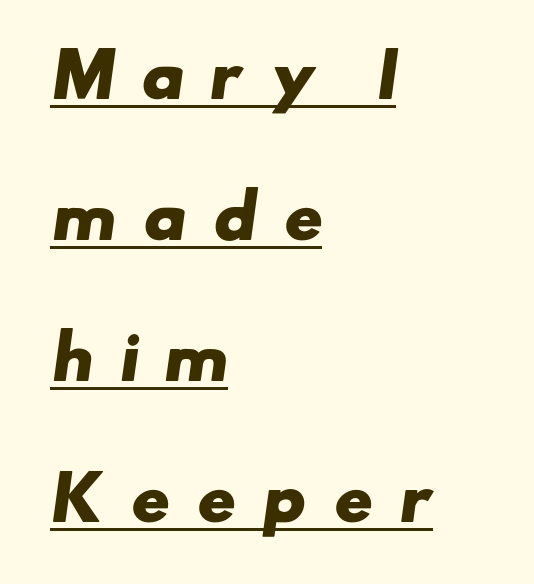
Q: Is the text bold? A: Yes.
Q: Is the typeface a serif or a sans-serif typeface? A: Sans-serif.
Q: Is the text underlined? A: Yes.
Q: How is the paragraph aligned? A: Left-aligned.
Q: Is the spacing between letters normal or unusually wide? A: Unusually wide.
Q: Is the spacing between lines tight, normal or loose? A: Loose.
Q: Width (condensed, normal, or wide)? A: Wide.
Q: Stroke contrast? A: Low.
Q: x-height? A: Small.
Q: Monospaced? A: No.
